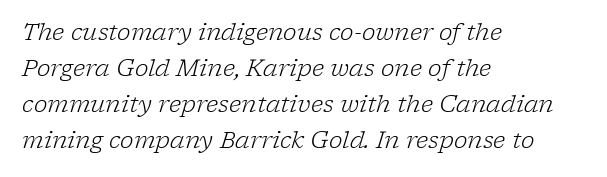
The image shows 23 px text type, italic (leaning right); set left-aligned, normal line spacing (1.57x), normal letter spacing, not underlined.
